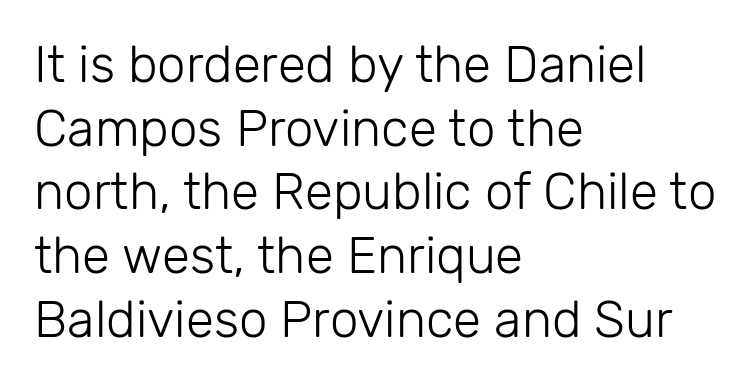
{"serif": "no", "italic": "no", "bold": "no", "weight": "light", "width": "normal", "stroke_contrast": "low", "x_height": "medium", "monospaced": "no", "underline": "no", "align": "left", "line_spacing": "normal", "line_spacing_ratio": 1.25, "letter_spacing": "normal", "letter_spacing_em": 0.0, "glyph_px": 51}
